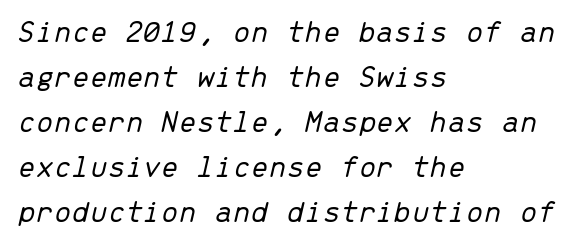
Q: Is the text bold? A: No.
Q: Is the text italic (slanted)? A: Yes, it leans right by about 13 degrees.
Q: Is the text underlined? A: No.
Q: How is the paragraph aligned? A: Left-aligned.
Q: Is the spacing between letters normal or unusually wide? A: Normal.
Q: Is the spacing between lines tight, normal or loose? A: Normal.
Q: Width (condensed, normal, or wide)? A: Normal.
Q: Stroke contrast? A: Low.
Q: x-height? A: Medium.
Q: Monospaced? A: Yes.
